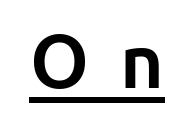
{"serif": "no", "italic": "no", "bold": "yes", "weight": "bold", "width": "normal", "stroke_contrast": "low", "x_height": "medium", "monospaced": "no", "underline": "yes", "letter_spacing": "wide", "letter_spacing_em": 0.42, "glyph_px": 75}
